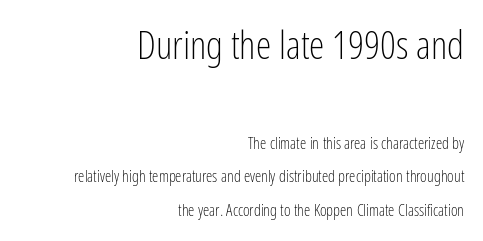
Q: Is the text bold? A: No.
Q: Is the text italic (slanted)? A: No, it is upright.
Q: Is the typeface a serif or a sans-serif typeface? A: Sans-serif.
Q: Is the text underlined? A: No.
Q: How is the paragraph aligned? A: Right-aligned.
Q: Is the spacing between letters normal or unusually wide? A: Normal.
Q: Is the spacing between lines tight, normal or loose? A: Loose.
Q: Which block of text is set in a larger size, the first (top) or the second (bottom)? A: The first (top) one.
Q: Width (condensed, normal, or wide)? A: Condensed.
Q: Stroke contrast? A: Low.
Q: x-height? A: Medium.
Q: Monospaced? A: No.
